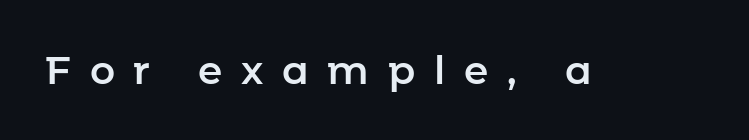
Type without underlining. You could not count columns in this text — the font is proportionally spaced. Does the type have serifs? No, each stem ends abruptly. Every stem runs plumb, perpendicular to the baseline. You could only call the tracking loose — the letters float apart.
